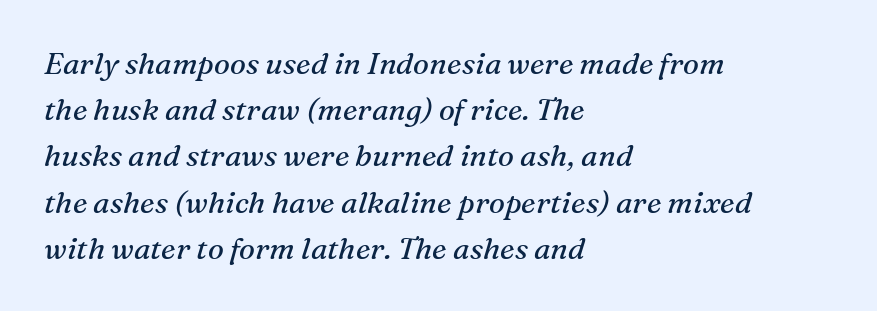
{"serif": "yes", "italic": "yes", "lean": "right", "slant_degrees": 16, "bold": "no", "weight": "regular", "width": "normal", "stroke_contrast": "medium", "x_height": "medium", "monospaced": "no", "underline": "no", "align": "left", "line_spacing": "normal", "line_spacing_ratio": 1.54, "letter_spacing": "normal", "letter_spacing_em": 0.0, "glyph_px": 30}
